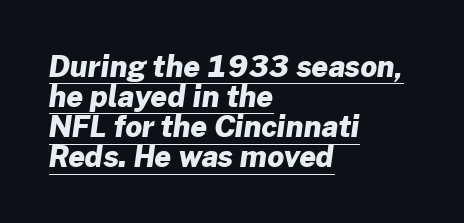
{"serif": "no", "bold": "yes", "weight": "heavy", "width": "normal", "stroke_contrast": "low", "x_height": "medium", "monospaced": "no", "underline": "yes", "align": "left", "line_spacing": "tight", "line_spacing_ratio": 1.04, "letter_spacing": "normal", "letter_spacing_em": 0.0, "glyph_px": 29}
